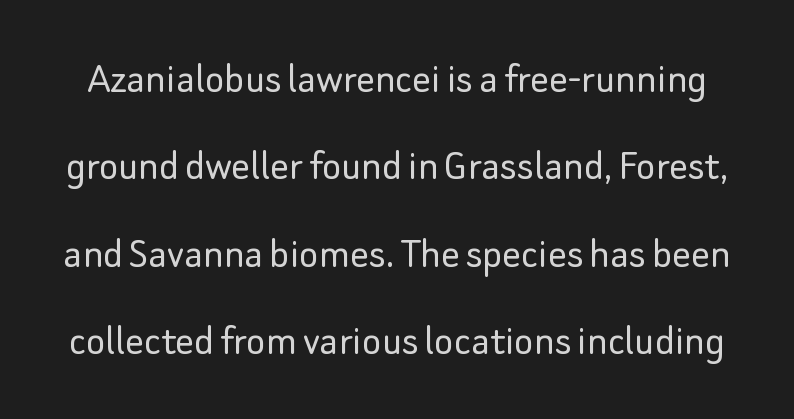
The image shows 46 px light sans-serif type, upright; set loose line spacing (1.9x), normal letter spacing, not underlined; low stroke contrast and a small x-height.
